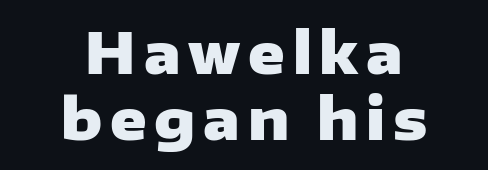
Q: Is the text bold? A: Yes.
Q: Is the text italic (slanted)? A: No, it is upright.
Q: Is the typeface a serif or a sans-serif typeface? A: Sans-serif.
Q: Is the text underlined? A: No.
Q: How is the paragraph aligned? A: Centered.
Q: Width (condensed, normal, or wide)? A: Wide.
Q: Stroke contrast? A: Low.
Q: x-height? A: Medium.
Q: Monospaced? A: No.
